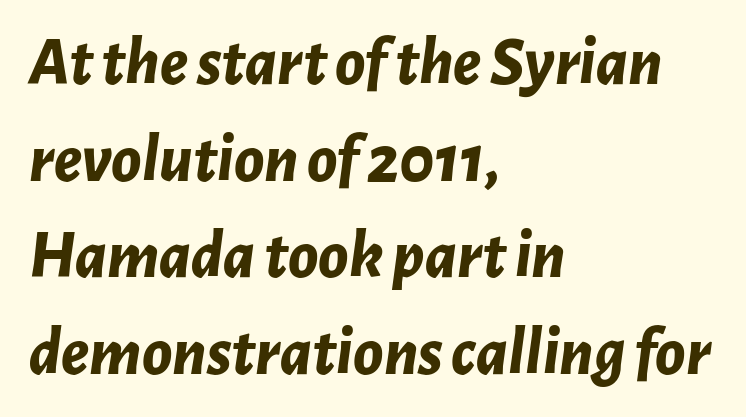
Students, this is bold: see how much ink each stroke carries. The line-height multiplier appears to be the usual default. A typesetter would call this zero additional tracking. The letters advance in unequal steps, a hallmark of proportional type. Yep, that's italic — everything's leaning.
